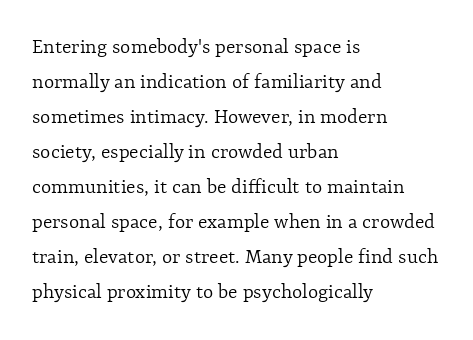
{"italic": "no", "bold": "no", "underline": "no", "align": "left", "line_spacing": "normal", "line_spacing_ratio": 1.59, "letter_spacing": "normal", "letter_spacing_em": 0.0, "glyph_px": 22}
